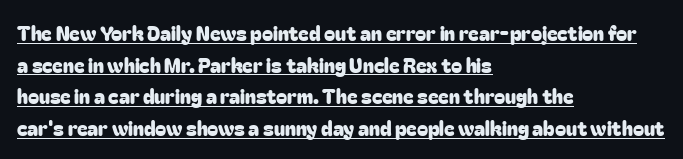
The image shows 20 px text type, upright; set left-aligned, normal line spacing (1.58x), normal letter spacing, underlined.
